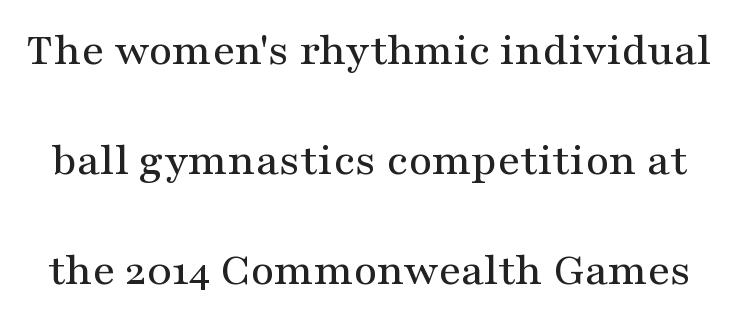
Unlike a clean sans, this face finishes its strokes with serifs. Letter spacing: default. Airy leading. This is the regular roman posture of the typeface.
